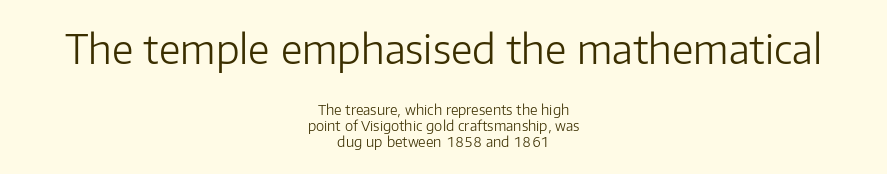
The image shows 40 px light sans-serif type, upright; set centered, tight line spacing (1.15x), normal letter spacing, not underlined; the first (top) block is 2.86x larger; low stroke contrast and a medium x-height.
